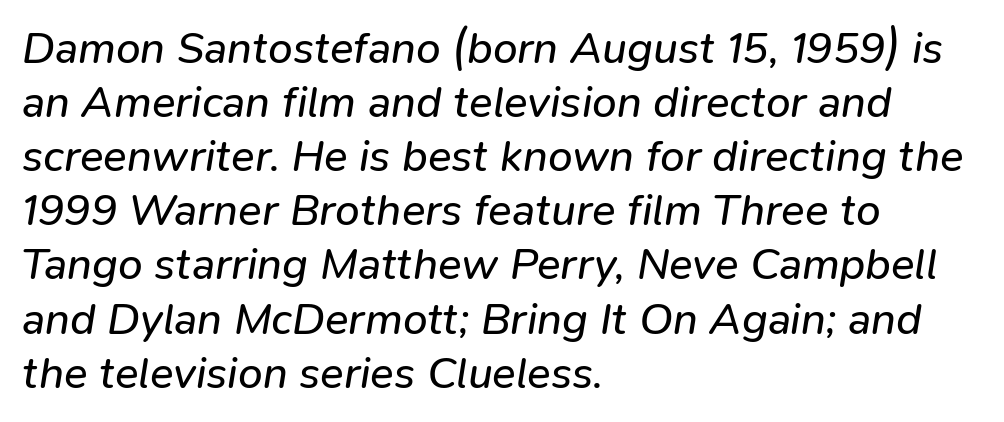
Bold? No — there's no thickening of the strokes. Varying glyph widths throughout — classic text-font behaviour. Does the copy run flush right? No — it runs flush left. Yep, that's italic — everything's leaning. Observe the ordinary spacing: letters are neighbours, not strangers.
